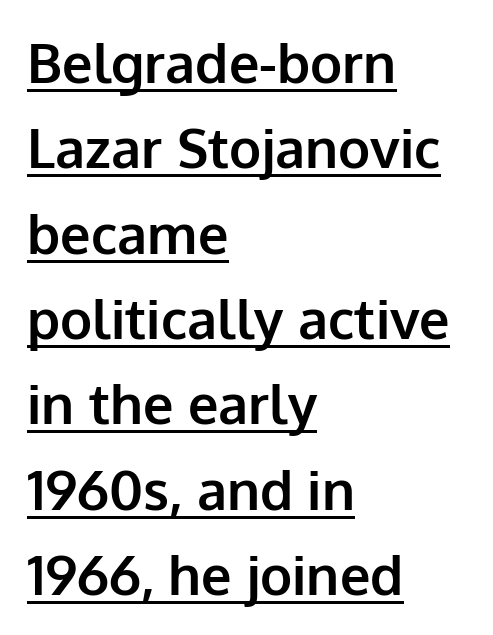
The image shows 54 px bold sans-serif type, upright; set left-aligned, normal line spacing (1.58x), normal letter spacing, underlined; low stroke contrast and a medium x-height.
